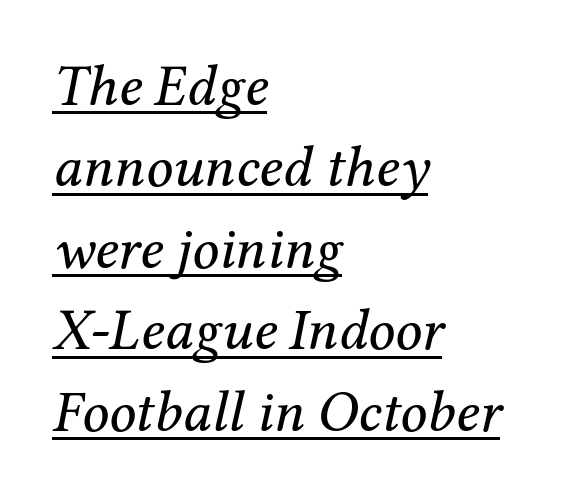
{"serif": "yes", "italic": "yes", "lean": "right", "slant_degrees": 12, "bold": "no", "weight": "regular", "width": "normal", "stroke_contrast": "medium", "x_height": "medium", "monospaced": "no", "underline": "yes", "align": "left", "line_spacing": "normal", "line_spacing_ratio": 1.38, "letter_spacing": "normal", "letter_spacing_em": 0.0, "glyph_px": 59}
